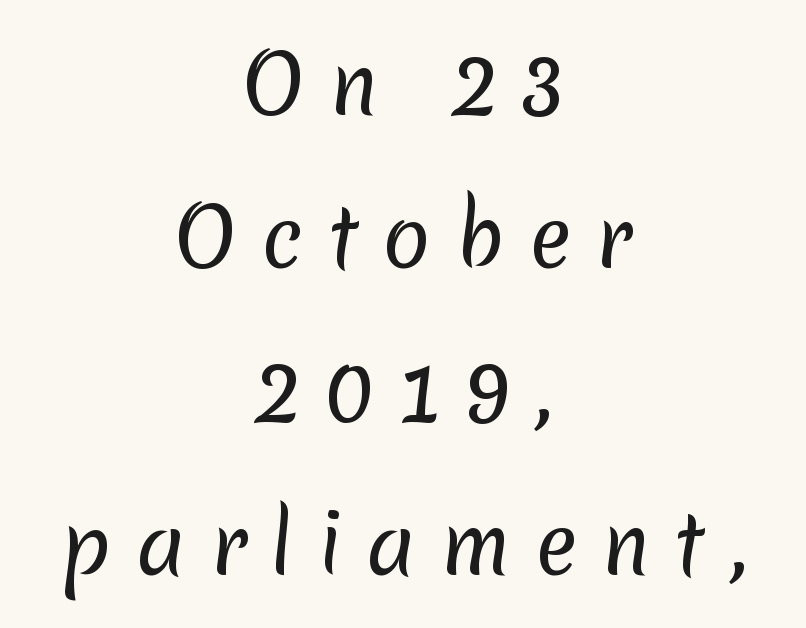
The image shows 79 px regular-weight sans-serif type; set centered, loose line spacing (1.94x), unusually wide letter spacing (+0.3 em), not underlined; low stroke contrast and a medium x-height.
